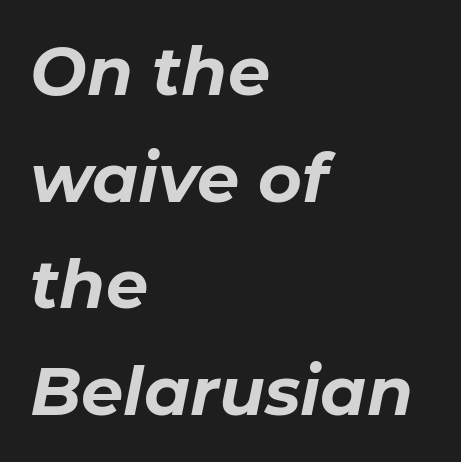
{"italic": "yes", "lean": "right", "slant_degrees": 11, "bold": "yes", "weight": "bold", "width": "normal", "stroke_contrast": "low", "x_height": "medium", "monospaced": "no", "underline": "no", "align": "left", "line_spacing": "normal", "line_spacing_ratio": 1.59, "letter_spacing": "normal", "letter_spacing_em": 0.0, "glyph_px": 67}
